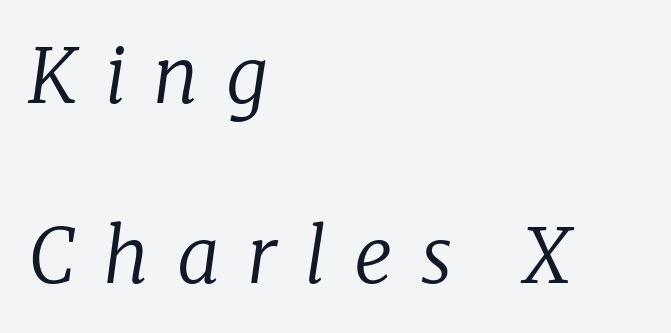
Q: Is the text bold? A: No.
Q: Is the text italic (slanted)? A: Yes, it leans right by about 8 degrees.
Q: Is the typeface a serif or a sans-serif typeface? A: Serif.
Q: Is the text underlined? A: No.
Q: How is the paragraph aligned? A: Left-aligned.
Q: Is the spacing between letters normal or unusually wide? A: Unusually wide.
Q: Is the spacing between lines tight, normal or loose? A: Loose.
Q: Width (condensed, normal, or wide)? A: Normal.
Q: Stroke contrast? A: Low.
Q: x-height? A: Medium.
Q: Monospaced? A: No.
